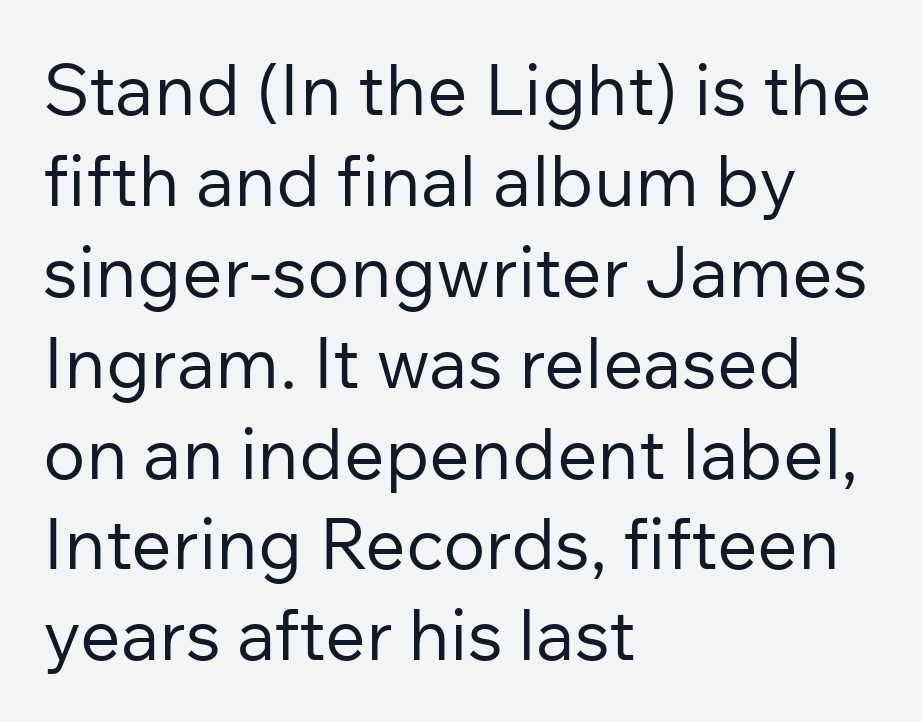
{"serif": "no", "italic": "no", "bold": "no", "weight": "regular", "width": "normal", "stroke_contrast": "low", "x_height": "medium", "monospaced": "no", "underline": "no", "align": "left", "line_spacing": "normal", "line_spacing_ratio": 1.28, "letter_spacing": "normal", "letter_spacing_em": 0.0, "glyph_px": 71}
